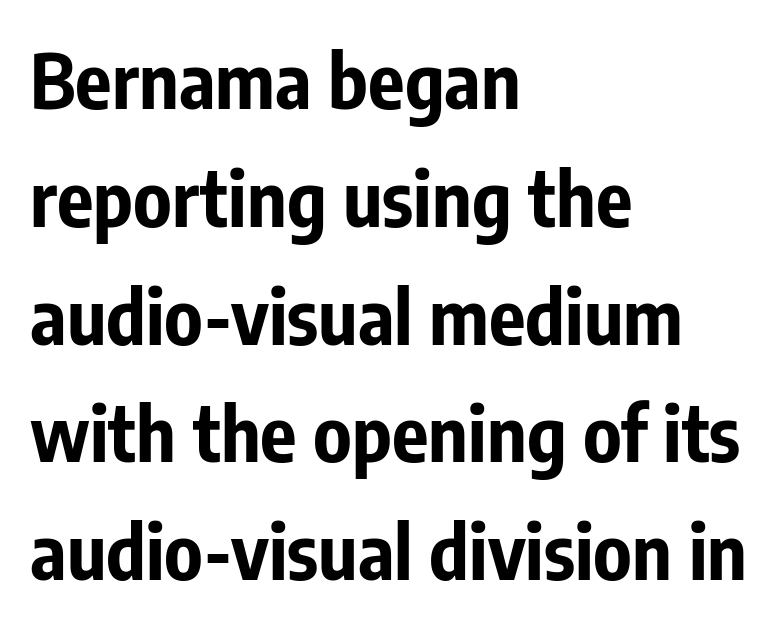
{"serif": "no", "italic": "no", "bold": "yes", "weight": "bold", "width": "condensed", "stroke_contrast": "low", "x_height": "medium", "monospaced": "no", "underline": "no", "align": "left", "line_spacing": "normal", "line_spacing_ratio": 1.55, "letter_spacing": "normal", "letter_spacing_em": 0.0, "glyph_px": 76}
